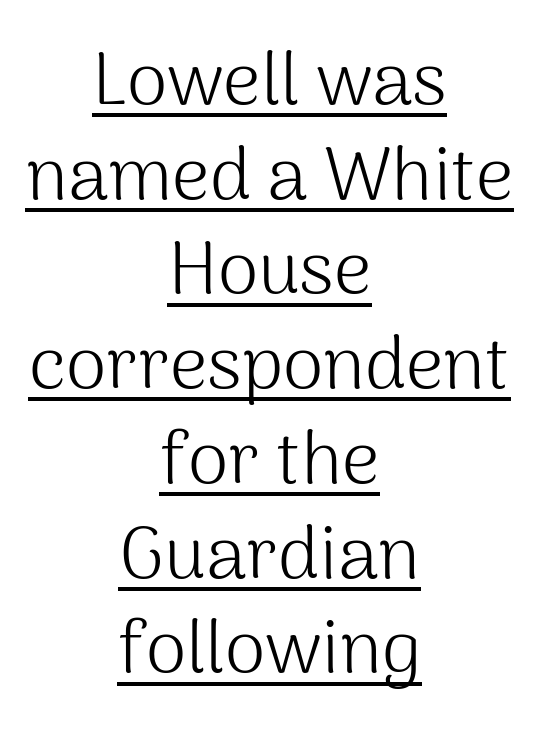
The image shows 74 px light sans-serif type, upright; set centered, normal line spacing (1.28x), normal letter spacing, underlined; medium stroke contrast and a medium x-height.
